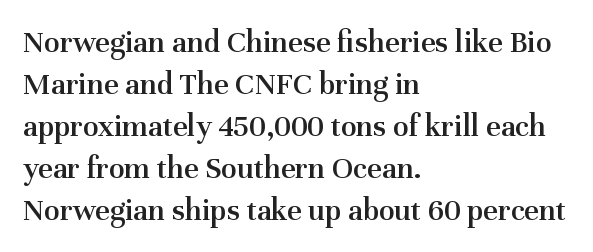
The image shows 32 px semibold serif type, upright; set left-aligned, normal line spacing (1.31x), normal letter spacing, not underlined; medium stroke contrast and a medium x-height.
